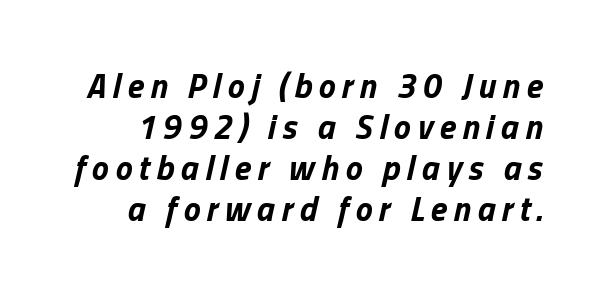
The image shows 34 px bold type, italic (leaning right); set line spacing 1.21x, not underlined; low stroke contrast and a medium x-height.
